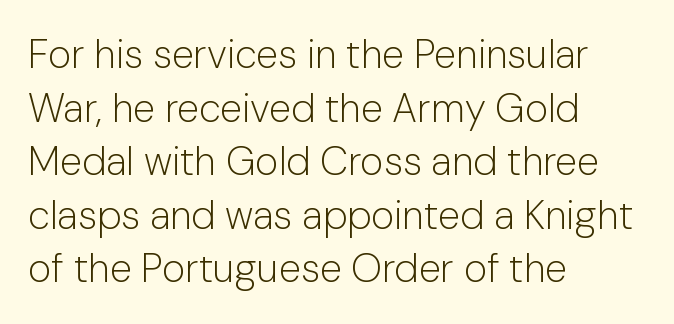
Each stroke keeps to a modest, everyday thickness or less. The rendering anchors every line to the left-hand side. Character widths vary here, with narrow letters taking less room than wide ones. Italic: no, the glyphs are upright roman.
